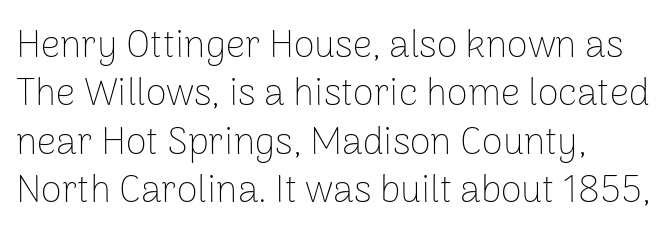
{"serif": "no", "italic": "no", "bold": "no", "weight": "thin", "width": "normal", "stroke_contrast": "low", "x_height": "medium", "monospaced": "no", "underline": "no", "align": "left", "line_spacing": "normal", "line_spacing_ratio": 1.27, "letter_spacing": "normal", "letter_spacing_em": 0.0, "glyph_px": 38}
